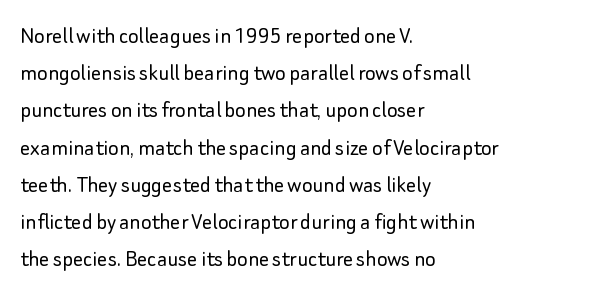
{"italic": "no", "bold": "no", "underline": "no", "align": "left", "line_spacing": "normal", "line_spacing_ratio": 1.49, "letter_spacing": "normal", "letter_spacing_em": 0.0, "glyph_px": 25}
